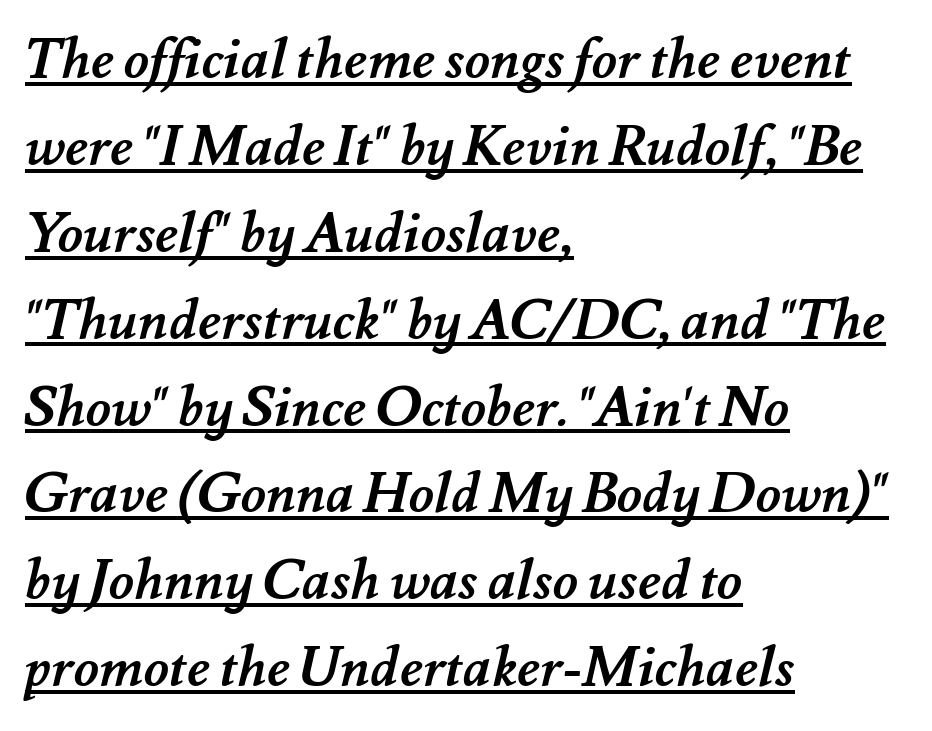
You could not count columns in this text — the font is proportionally spaced. Every word sits above its own underline. Is the letter spacing exaggerated? No — it looks like the ordinary default. Leading matches the norm, producing a regular column. These lines are set flush left with a ragged right edge. The face used here has the dense, thick strokes of a bold.
